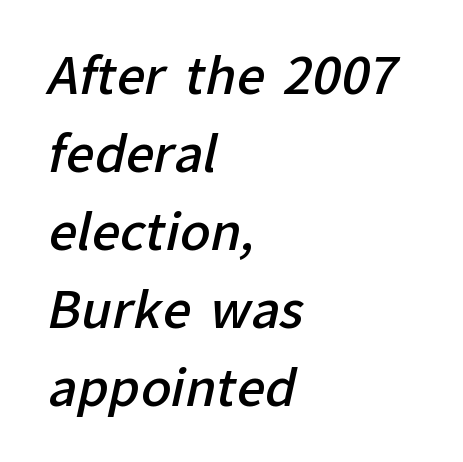
Q: Is the text bold? A: Semi-bold.
Q: Is the typeface a serif or a sans-serif typeface? A: Sans-serif.
Q: Is the text underlined? A: No.
Q: How is the paragraph aligned? A: Left-aligned.
Q: Is the spacing between letters normal or unusually wide? A: Normal.
Q: Is the spacing between lines tight, normal or loose? A: Normal.
Q: Width (condensed, normal, or wide)? A: Normal.
Q: Stroke contrast? A: Low.
Q: x-height? A: Medium.
Q: Monospaced? A: No.
